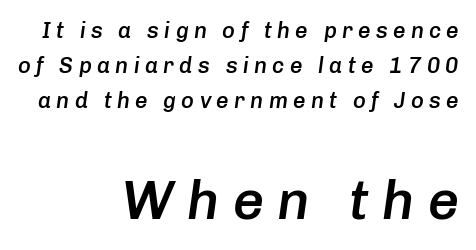
If you drew a ruler down the right edge, every line would touch it. These lines carry some extra weight — a demibold, not a full bold. Loose tracking; the words dissolve into strings of separated letters. Character widths vary here, with narrow letters taking less room than wide ones. The composition opens small and finishes big.
